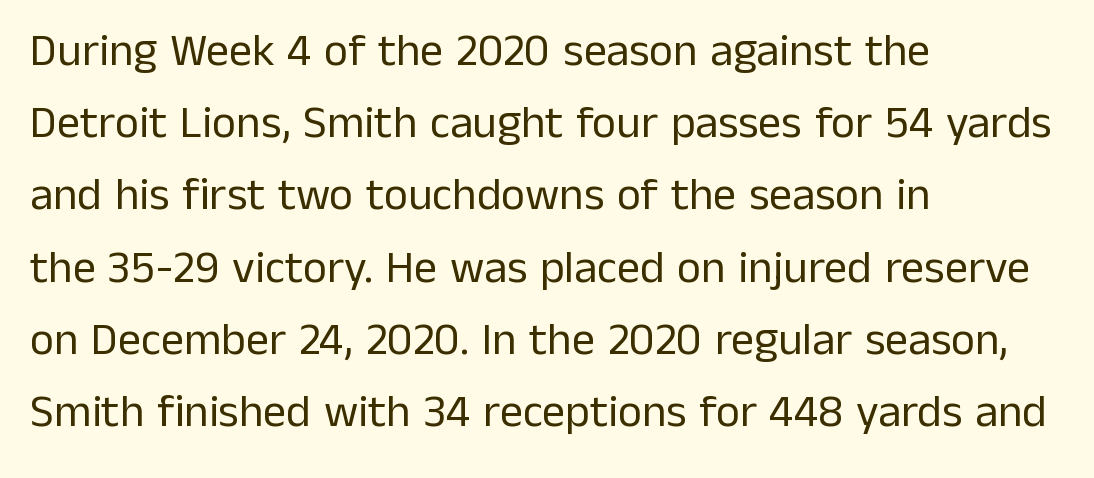
Inter-character spacing is left at the font's built-in metrics. Ordinary non-slanted type is in use. Stem width sits at or under what a default text font uses. The rendering uses a moderate line-height, typical for paragraphs.
